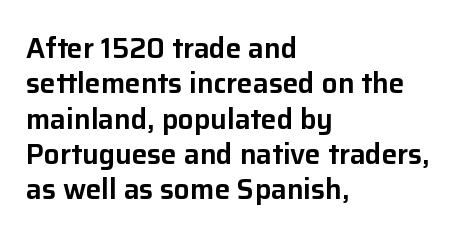
These lines are rendered in a variable-pitch font. Beneath every word, the page is bare. Vertically, the passage feels balanced, rows spaced as you'd expect. The characters display no serif detailing; their extremities are plain. The gaps between neighbouring characters are ordinary and unremarkable.
